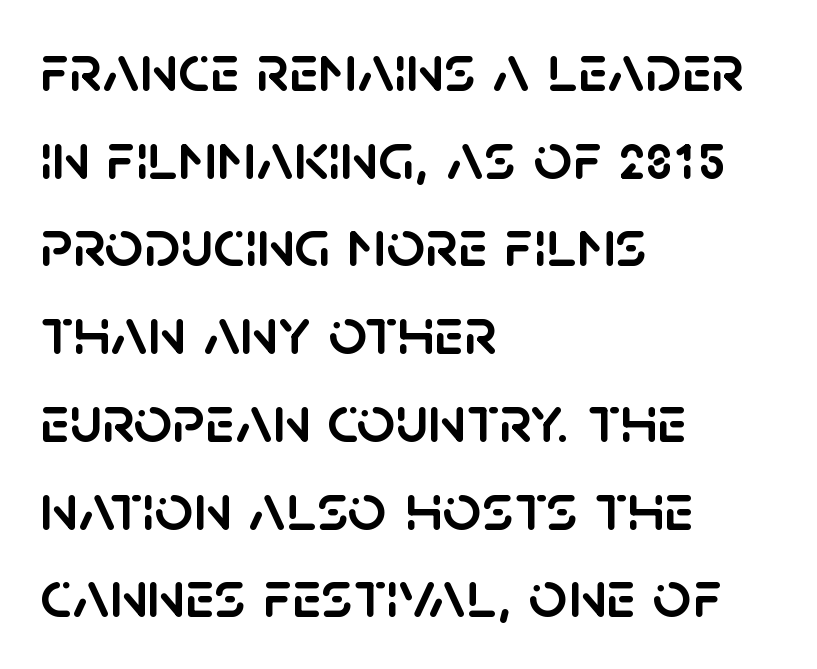
Q: Is the text italic (slanted)? A: No, it is upright.
Q: Is the typeface a serif or a sans-serif typeface? A: Sans-serif.
Q: Is the text underlined? A: No.
Q: How is the paragraph aligned? A: Left-aligned.
Q: Is the spacing between letters normal or unusually wide? A: Normal.
Q: Is the spacing between lines tight, normal or loose? A: Normal.
Q: Width (condensed, normal, or wide)? A: Normal.
Q: Stroke contrast? A: Low.
Q: x-height? A: Large.
Q: Monospaced? A: No.
